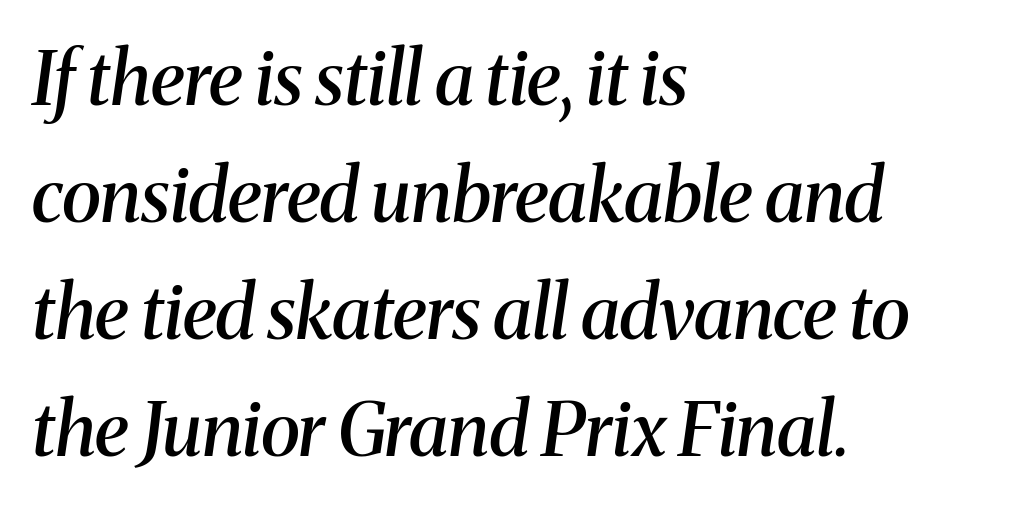
Q: Is the text bold? A: Semi-bold.
Q: Is the text italic (slanted)? A: Yes, it leans right by about 8 degrees.
Q: Is the typeface a serif or a sans-serif typeface? A: Serif.
Q: Is the text underlined? A: No.
Q: How is the paragraph aligned? A: Left-aligned.
Q: Is the spacing between letters normal or unusually wide? A: Normal.
Q: Is the spacing between lines tight, normal or loose? A: Normal.
Q: Width (condensed, normal, or wide)? A: Normal.
Q: Stroke contrast? A: Medium.
Q: x-height? A: Medium.
Q: Monospaced? A: No.
